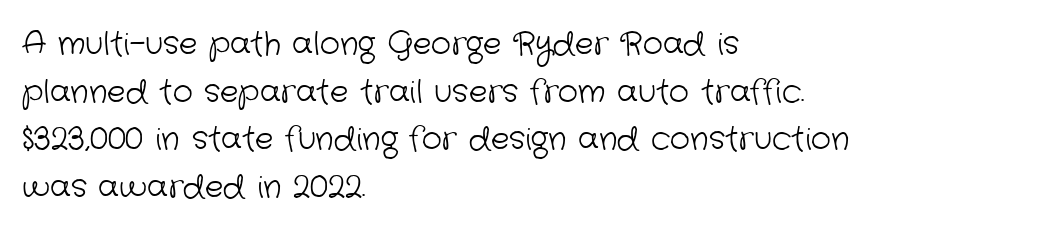
The image shows 31 px light sans-serif type; set left-aligned, normal line spacing (1.54x), normal letter spacing, not underlined; low stroke contrast and a medium x-height.
